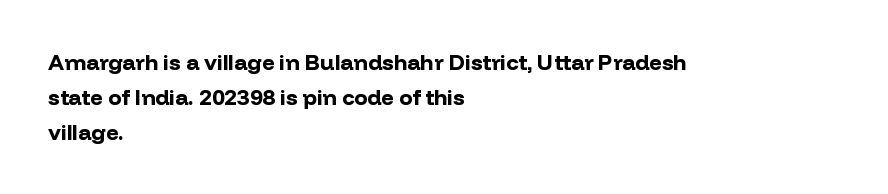
One-word summary of the alignment: left. Characters remain perfectly vertical along every line. Words float on clear page, feet unadorned. Look at the tracking — it's just the regular setting, nothing added.
